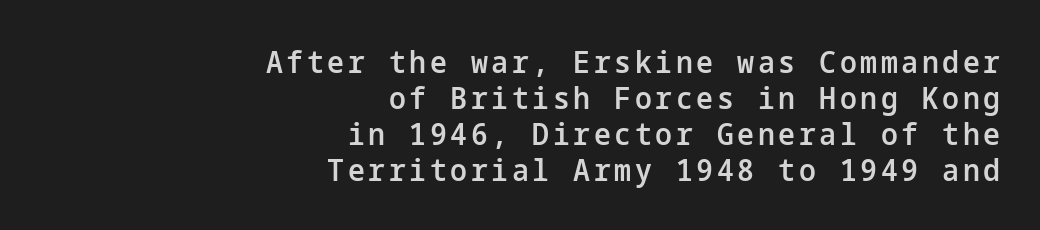
The image shows 30 px semibold sans-serif type, upright; set right-aligned, line spacing 1.2x, not underlined; low stroke contrast and a medium x-height.
